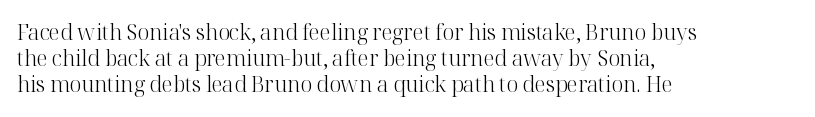
{"italic": "no", "bold": "no", "underline": "no", "align": "left", "line_spacing_ratio": 1.24, "letter_spacing": "normal", "letter_spacing_em": 0.0, "glyph_px": 21}
